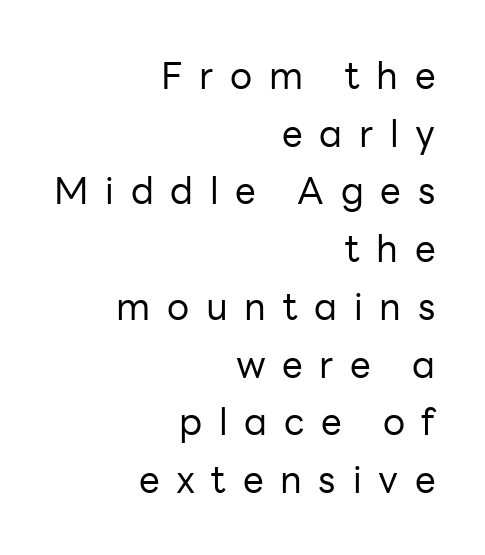
{"serif": "no", "italic": "no", "bold": "no", "weight": "regular", "width": "normal", "stroke_contrast": "low", "x_height": "medium", "monospaced": "no", "underline": "no", "align": "right", "line_spacing": "normal", "line_spacing_ratio": 1.56, "letter_spacing": "wide", "letter_spacing_em": 0.45, "glyph_px": 37}
